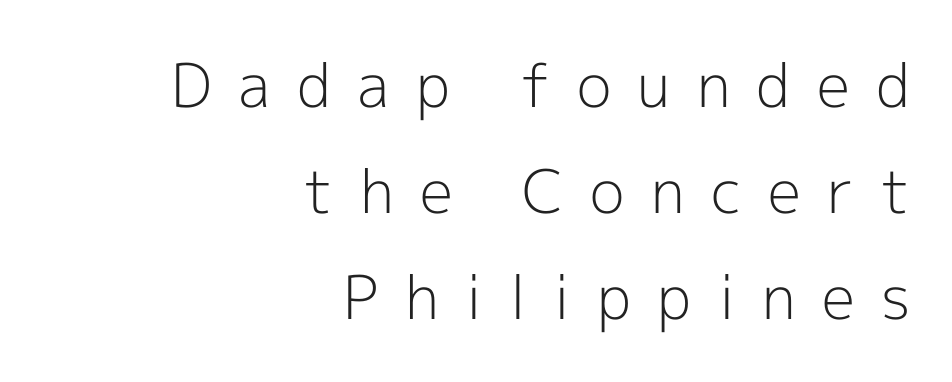
Q: Is the text bold? A: No.
Q: Is the text italic (slanted)? A: No, it is upright.
Q: Is the typeface a serif or a sans-serif typeface? A: Sans-serif.
Q: Is the text underlined? A: No.
Q: How is the paragraph aligned? A: Right-aligned.
Q: Is the spacing between letters normal or unusually wide? A: Unusually wide.
Q: Width (condensed, normal, or wide)? A: Normal.
Q: x-height? A: Medium.
Q: Monospaced? A: No.
